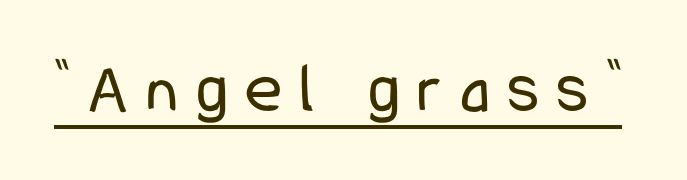
Q: Is the text bold? A: No.
Q: Is the text italic (slanted)? A: No, it is upright.
Q: Is the typeface a serif or a sans-serif typeface? A: Sans-serif.
Q: Is the text underlined? A: Yes.
Q: Is the spacing between letters normal or unusually wide? A: Unusually wide.
Q: Width (condensed, normal, or wide)? A: Condensed.
Q: Stroke contrast? A: Low.
Q: x-height? A: Medium.
Q: Monospaced? A: No.
